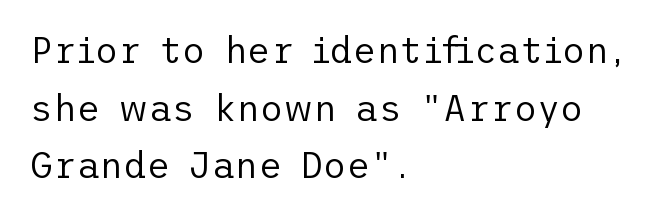
The image shows 36 px regular-weight sans-serif type, upright; set left-aligned, normal line spacing (1.6x), normal letter spacing, not underlined; low stroke contrast and a medium x-height.
